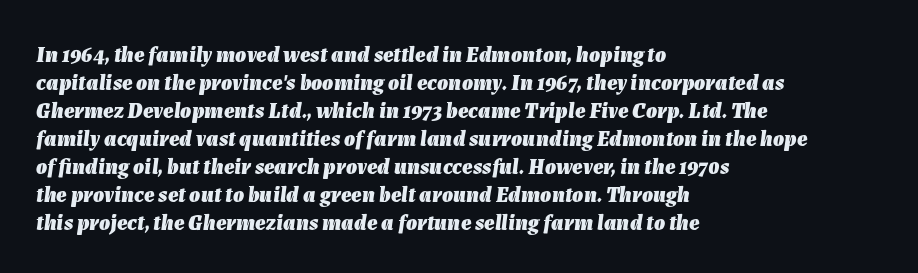
The paragraph has a hard left edge and a soft right edge. The space between consecutive lines is moderate. The glyphs look as if they've been sheared to an angle. Compared with typical body copy, the letter spacing here is the same. Glance below the letters and you will spot only blank space. The sample has been set heavy, in full bold.
